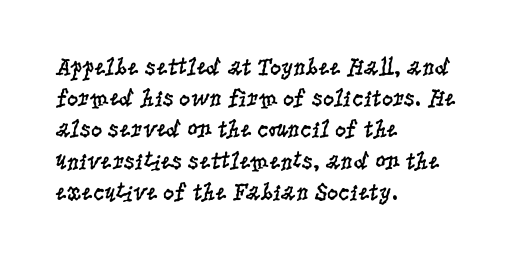
Spacing between characters is what you'd get straight out of the box. The compositor pushed each line to the left boundary. Rows of type keep a routine distance in the vertical direction.
